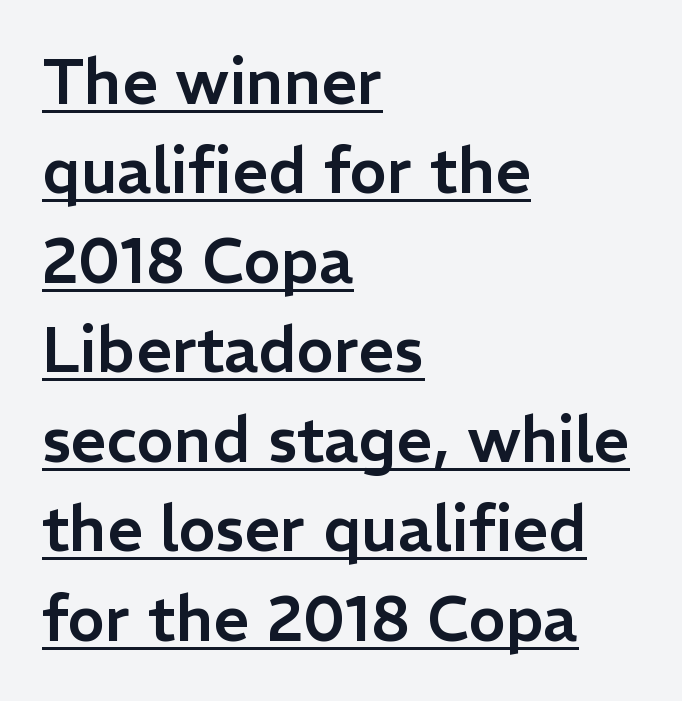
Q: Is the text italic (slanted)? A: No, it is upright.
Q: Is the typeface a serif or a sans-serif typeface? A: Sans-serif.
Q: Is the text underlined? A: Yes.
Q: How is the paragraph aligned? A: Left-aligned.
Q: Is the spacing between letters normal or unusually wide? A: Normal.
Q: Is the spacing between lines tight, normal or loose? A: Normal.
Q: Width (condensed, normal, or wide)? A: Normal.
Q: Stroke contrast? A: Low.
Q: x-height? A: Medium.
Q: Monospaced? A: No.
